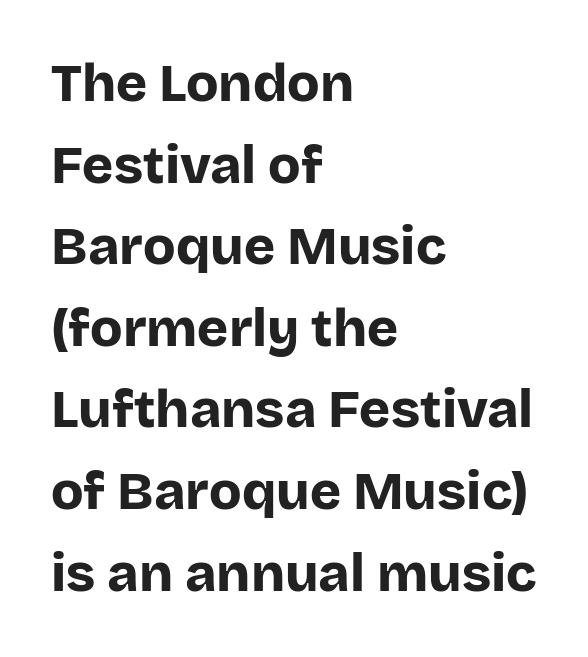
The lines in this sample share a left origin and differ only in where they stop. Quick note: underline off. Inter-character spacing is left at the font's built-in metrics. The rendering uses natural spacing where letterforms have individual widths. It's the straight-up-and-down kind of type.
